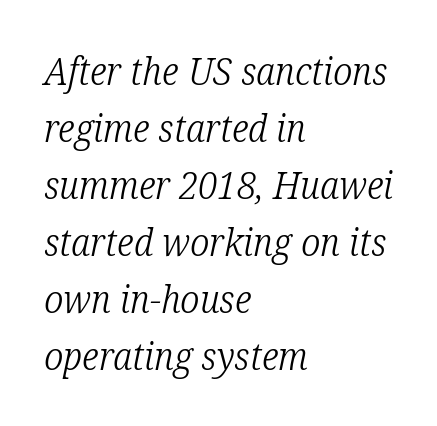
The image shows 38 px light, condensed serif type, italic (leaning right); set left-aligned, normal line spacing (1.5x), normal letter spacing, not underlined; low stroke contrast and a medium x-height.
